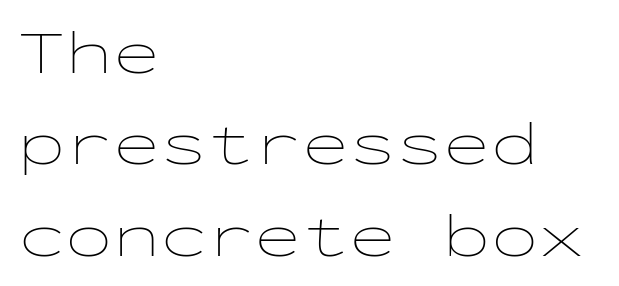
Does the lettering tilt? It doesn't — this is upright. Underline: absent. The weight would be labelled regular, book, light, or lighter still. This sample has the even, mechanical cadence of fixed-width lettering.
